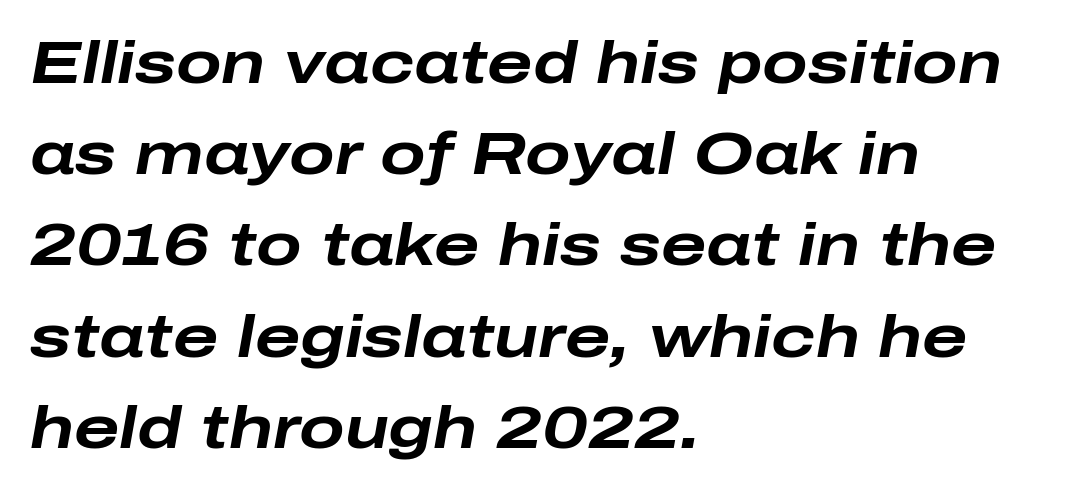
The image shows 60 px bold, wide type, italic (leaning right); set left-aligned, normal line spacing (1.52x), normal letter spacing, not underlined; low stroke contrast and a medium x-height.
